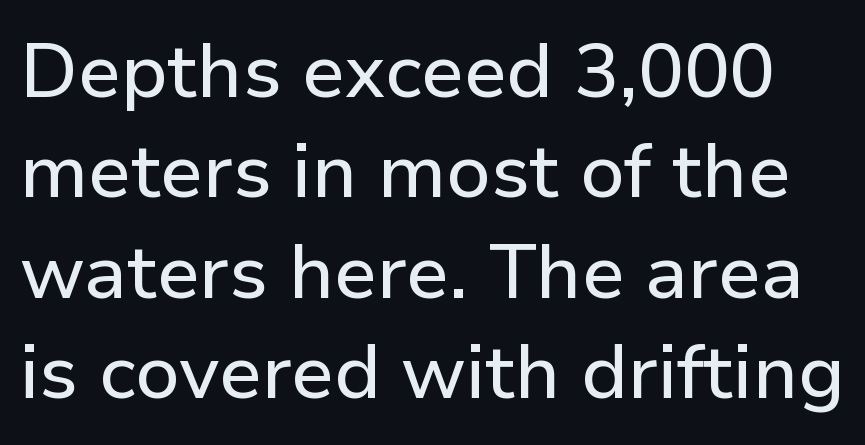
{"serif": "no", "italic": "no", "width": "normal", "stroke_contrast": "low", "x_height": "medium", "monospaced": "no", "underline": "no", "line_spacing": "normal", "line_spacing_ratio": 1.32, "letter_spacing": "normal", "letter_spacing_em": 0.0, "glyph_px": 76}
